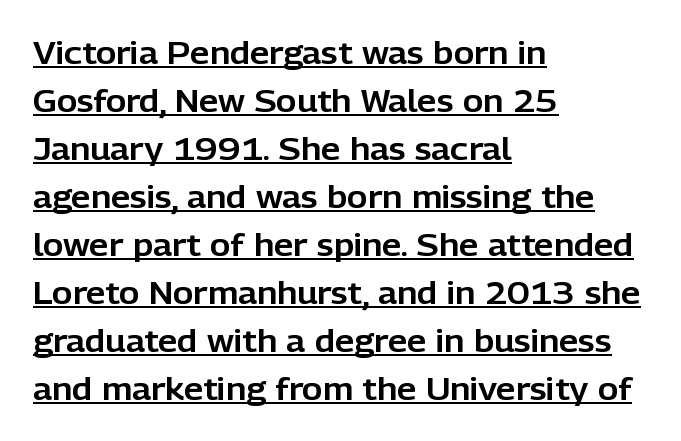
{"serif": "no", "italic": "no", "width": "normal", "stroke_contrast": "low", "x_height": "medium", "monospaced": "no", "underline": "yes", "align": "left", "line_spacing": "normal", "line_spacing_ratio": 1.55, "letter_spacing": "normal", "letter_spacing_em": 0.0, "glyph_px": 31}
